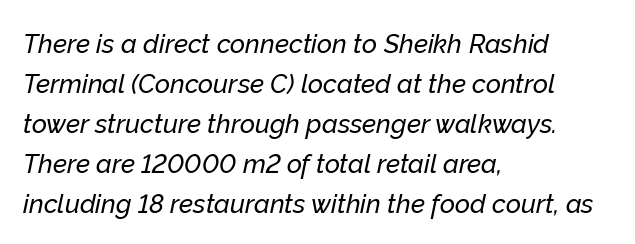
{"italic": "yes", "lean": "right", "slant_degrees": 12, "underline": "no", "align": "left", "line_spacing": "normal", "line_spacing_ratio": 1.54, "letter_spacing": "normal", "letter_spacing_em": 0.0, "glyph_px": 26}
